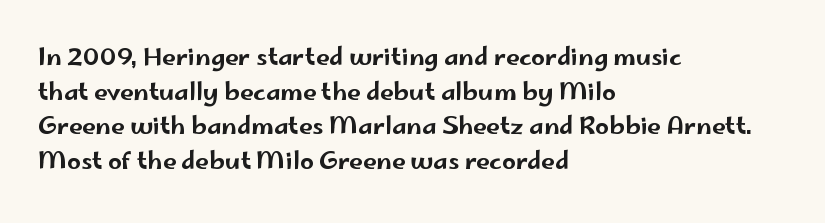
Q: Is the text italic (slanted)? A: No, it is upright.
Q: Is the text underlined? A: No.
Q: How is the paragraph aligned? A: Left-aligned.
Q: Is the spacing between letters normal or unusually wide? A: Normal.
Q: Is the spacing between lines tight, normal or loose? A: Normal.
